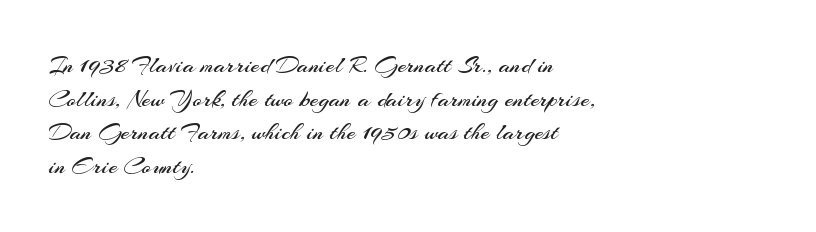
The image shows 25 px text type; set left-aligned, normal line spacing (1.35x), normal letter spacing, not underlined.
